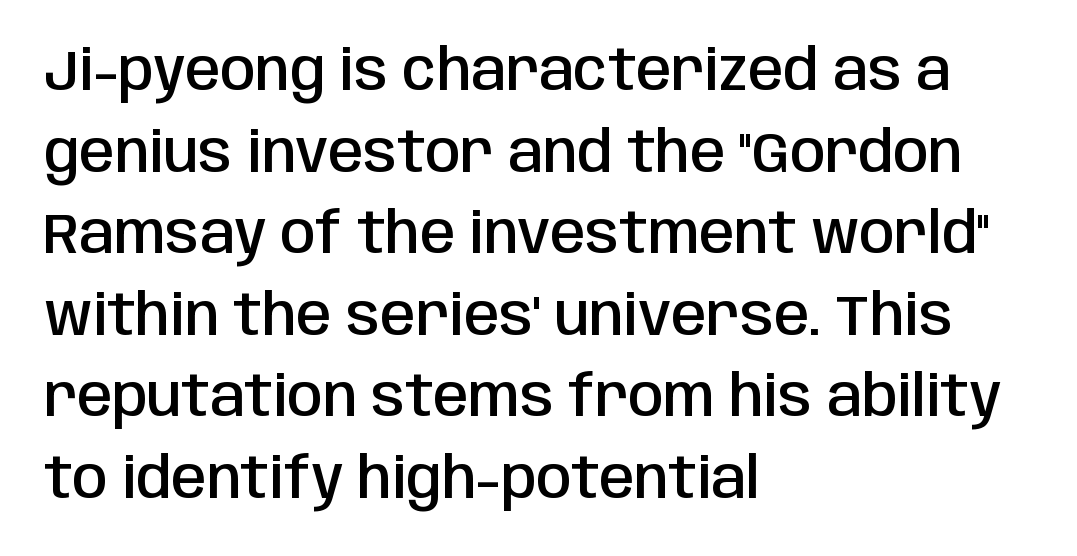
The passage shown stacks its lines at a standard gap. The rendering uses a semibold face; strokes are thickened but not to full bold. The passage shown is not underscored anywhere. Character widths vary here, with narrow letters taking less room than wide ones. Where is the straight margin? On the left. In terms of letterspacing, this is plain default setting.
